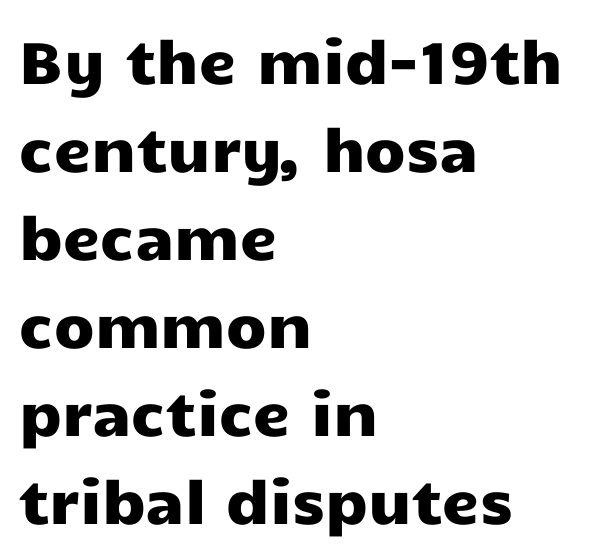
{"serif": "no", "italic": "no", "width": "wide", "stroke_contrast": "low", "x_height": "medium", "monospaced": "no", "underline": "no", "align": "left", "line_spacing": "normal", "line_spacing_ratio": 1.49, "letter_spacing": "normal", "letter_spacing_em": 0.0, "glyph_px": 59}
